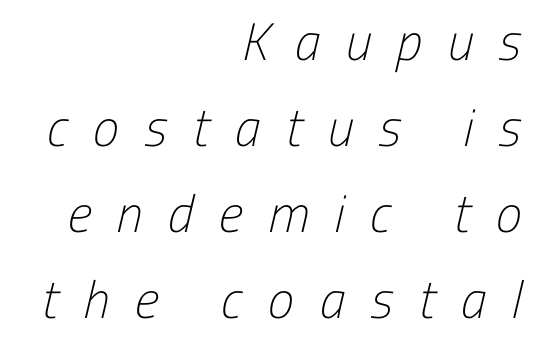
The image shows 53 px light, condensed sans-serif type; set right-aligned, normal line spacing (1.62x), unusually wide letter spacing (+0.48 em), not underlined; low stroke contrast and a medium x-height.
